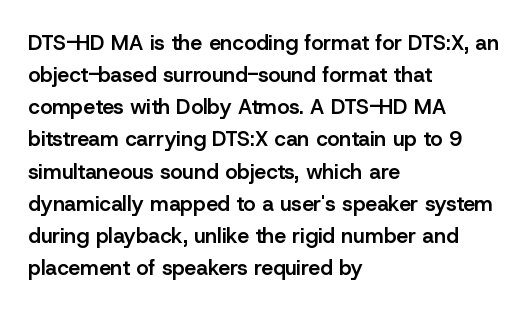
The image shows 21 px text type, upright; set left-aligned, normal line spacing (1.53x), normal letter spacing, not underlined.
